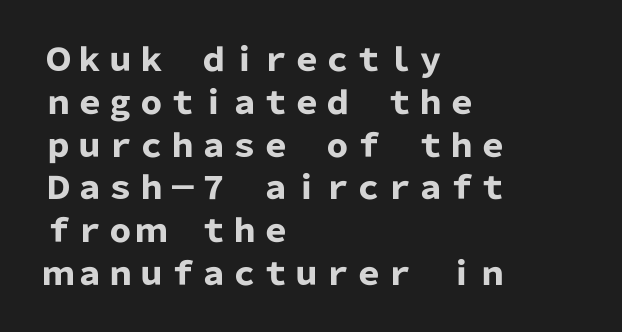
Designer's note — italics off, roman on. Here the designer chose a conventional face with non-uniform glyph widths. Stroke thickness is high; the sample reads as a true bold. Every row of glyphs begins at an identical x-position on the left. The specimen omits any rule beneath the text block's lines.
